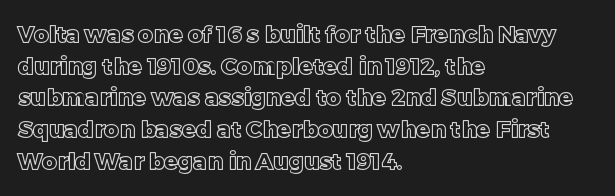
The tracking reads as untouched default to a designer's eye. These lines were composed using upright roman letters. A clean baseline with only descenders dipping below it. The designer left line spacing at the default. The lines are quadded left.
